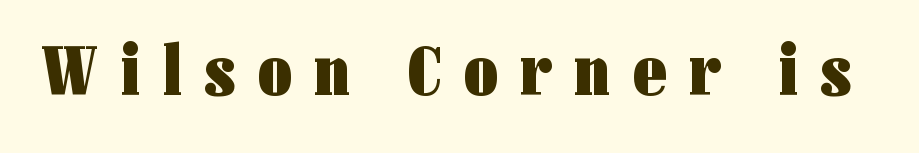
Q: Is the text bold? A: Yes.
Q: Is the text italic (slanted)? A: No, it is upright.
Q: Is the typeface a serif or a sans-serif typeface? A: Sans-serif.
Q: Is the text underlined? A: No.
Q: Is the spacing between letters normal or unusually wide? A: Unusually wide.
Q: Width (condensed, normal, or wide)? A: Condensed.
Q: Stroke contrast? A: Low.
Q: x-height? A: Medium.
Q: Monospaced? A: No.
